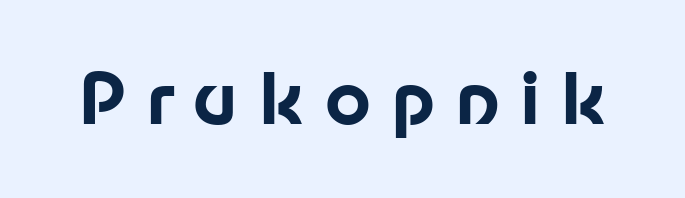
{"serif": "no", "italic": "no", "bold": "yes", "weight": "bold", "width": "normal", "stroke_contrast": "low", "x_height": "medium", "monospaced": "no", "underline": "no", "letter_spacing": "wide", "letter_spacing_em": 0.27, "glyph_px": 71}
